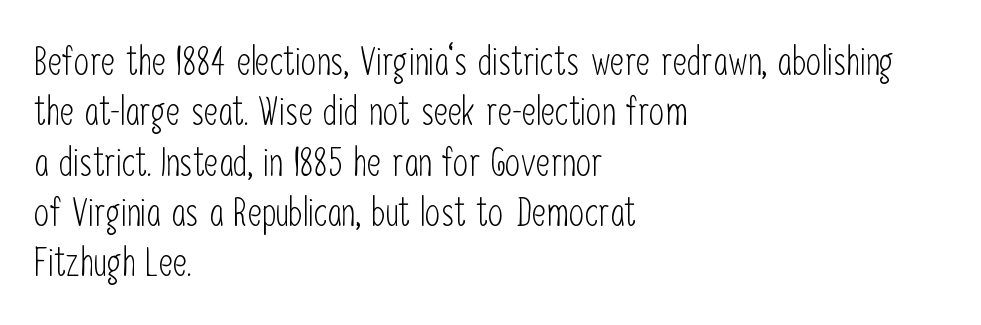
A normal amount of white space separates one row of letters from the next. Nothing unusual about the tracking: characters are spaced as the font intends. No word sits above an underline. The strokes carry an ordinary text weight at most. A student would call this left alignment; a typographer would say flush left, rag right. The rendering uses natural spacing where letterforms have individual widths.
